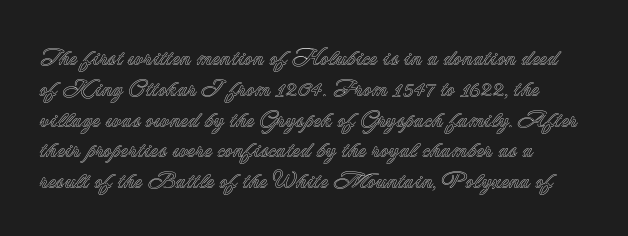
Q: Is the text italic (slanted)? A: Yes.
Q: Is the text underlined? A: No.
Q: Is the spacing between letters normal or unusually wide? A: Normal.
Q: Is the spacing between lines tight, normal or loose? A: Normal.
